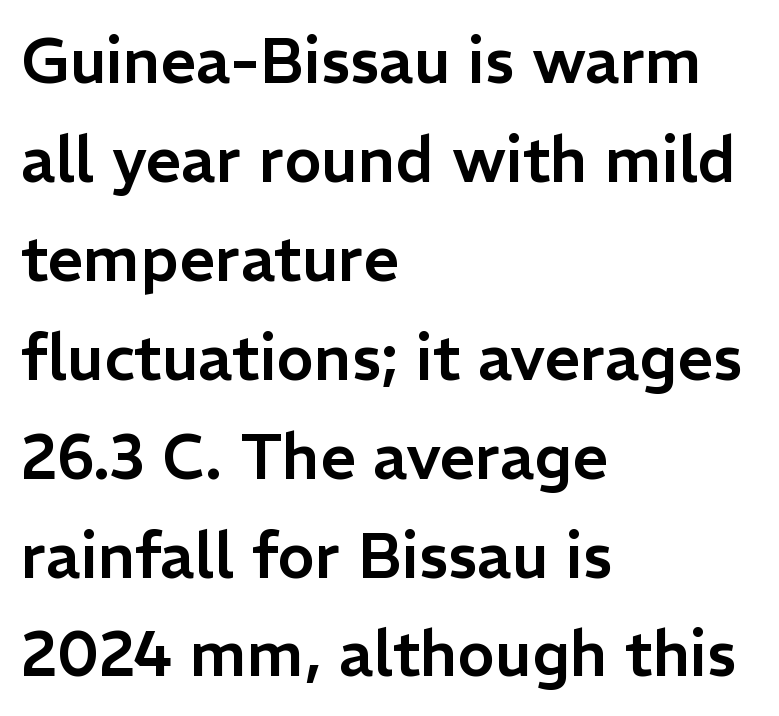
Bare-footed words on every line. You could not count columns in this text — the font is proportionally spaced. Look at the bottom of the vertical strokes: they stop flat, with no serifs. Standard letterfit; no display-style spreading of the glyphs. Quick note: not italic, upright. The paragraph shown leans on its left margin.
